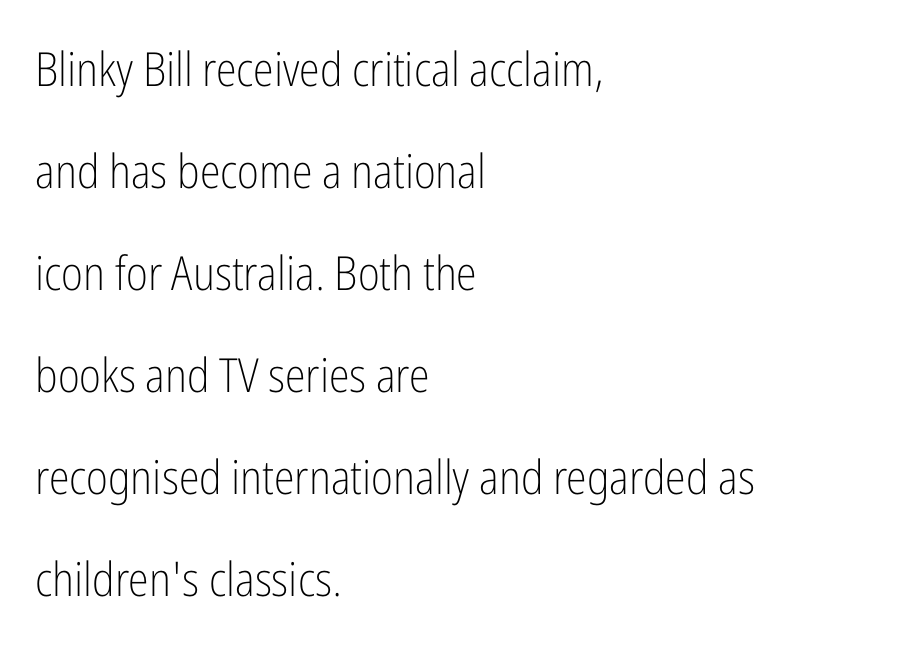
These lines stack with their left ends in a neat column. The letters look calm and open, with moderate or lighter stems. I'd call this a sans setting — the letters go barefoot. Style check: upright. One glance says open: line gaps are wider than usual.
